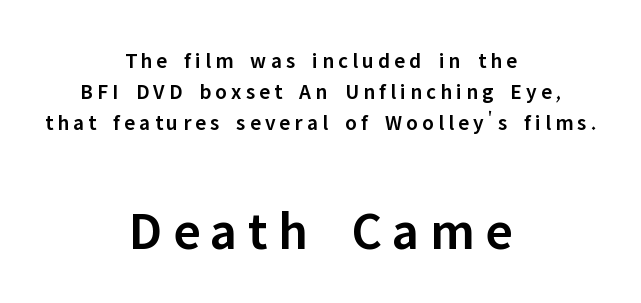
Q: Is the text bold? A: Semi-bold.
Q: Is the text italic (slanted)? A: No, it is upright.
Q: Is the typeface a serif or a sans-serif typeface? A: Sans-serif.
Q: Is the text underlined? A: No.
Q: How is the paragraph aligned? A: Centered.
Q: Is the spacing between lines tight, normal or loose? A: Normal.
Q: Which block of text is set in a larger size, the first (top) or the second (bottom)? A: The second (bottom) one.
Q: Width (condensed, normal, or wide)? A: Normal.
Q: Stroke contrast? A: Low.
Q: x-height? A: Medium.
Q: Monospaced? A: No.
